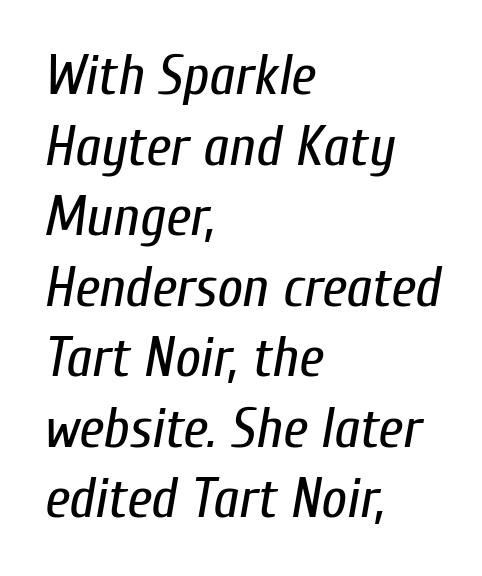
Rendered with sloped, italic letterforms. The line-height multiplier appears to be the usual default. The glyphs are unaccompanied by any horizontal stroke below them. Stems and bowls with no extra thickness — not bold. Is the block centered? No — it sits flush against the left margin. Tracking here is standard; glyphs follow each other at the usual distance.
